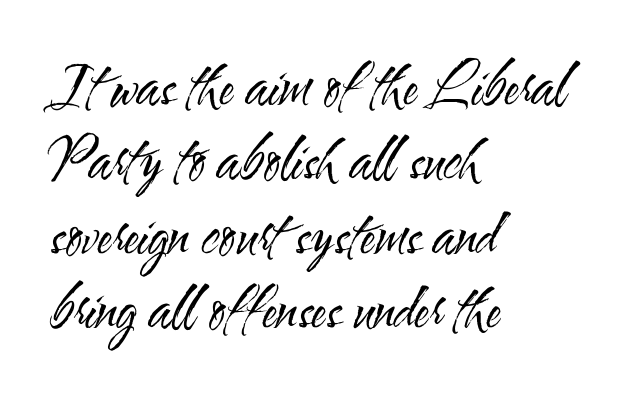
The image shows 56 px regular-weight, condensed sans-serif type; set left-aligned, normal line spacing (1.33x), normal letter spacing, not underlined; medium stroke contrast and a small x-height.
